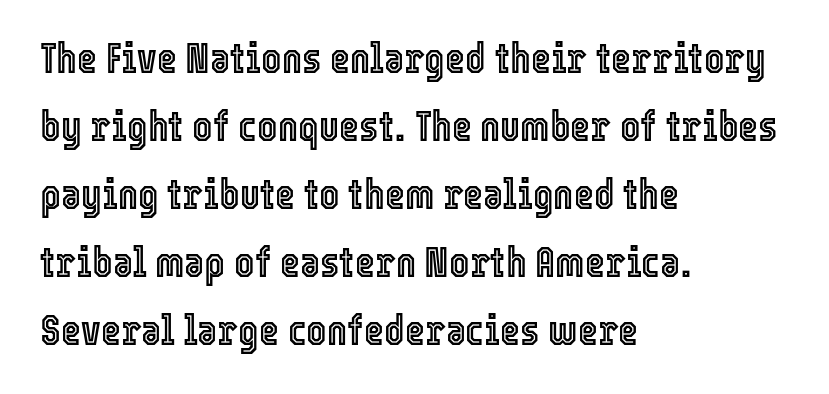
The image shows 43 px condensed type, upright; set left-aligned, normal line spacing (1.58x), normal letter spacing, not underlined; a medium x-height.
